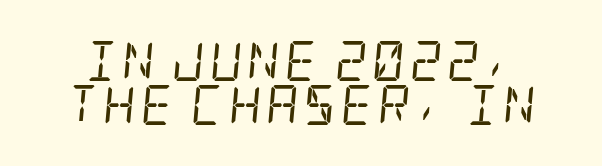
{"serif": "yes", "italic": "yes", "lean": "right", "slant_degrees": 5, "bold": "no", "weight": "regular", "width": "condensed", "stroke_contrast": "low", "x_height": "large", "underline": "no", "line_spacing": "tight", "line_spacing_ratio": 1.09, "glyph_px": 40}
